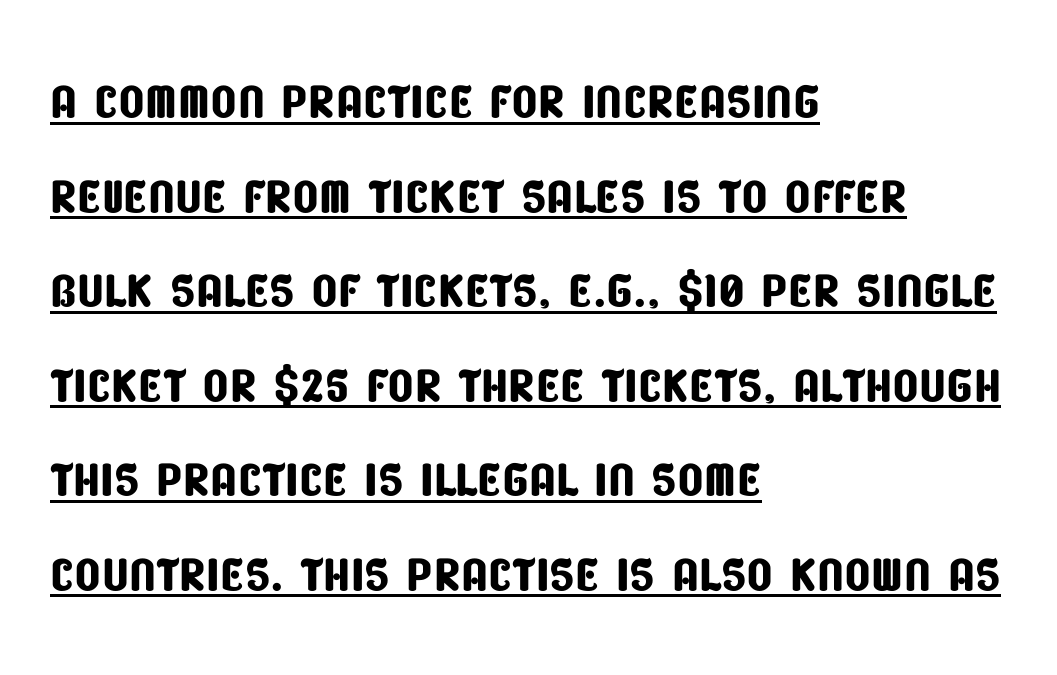
These lines keep a tight, regular rhythm from letter to letter. The typesetter chose a ragged-right arrangement here. The type family on display is of the sans-serif kind. Students, observe: this is what conventionally led text looks like. Honestly, the underline is the first thing you notice here.
